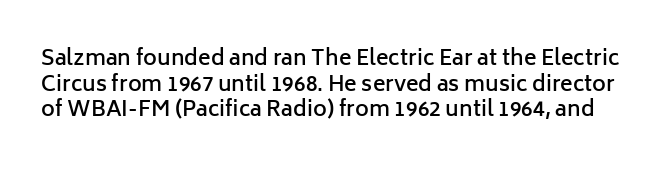
Here the glyphs are tracked normally, forming tight word shapes. Nope, not italic — everything's standing straight. Its strokes are somewhat broadened, the hallmark of semibold type. Decoration check: the copy has no underline.
